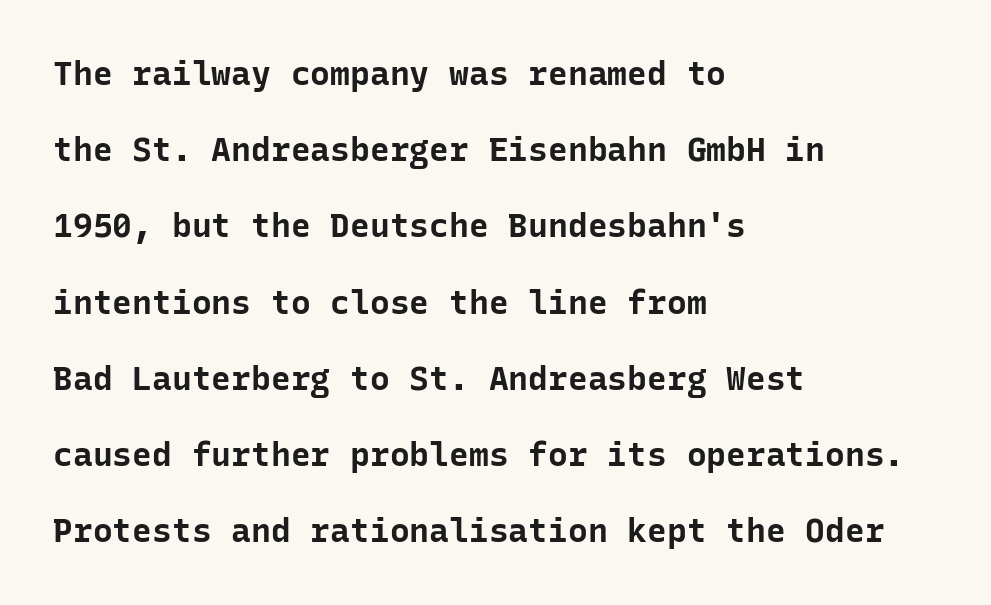
Quick note: underline off. The letters stand straight up with perfectly vertical stems. Letter spacing: default. Summary of weight: heavy, a full bold. The rag falls on the right side of this text block.
